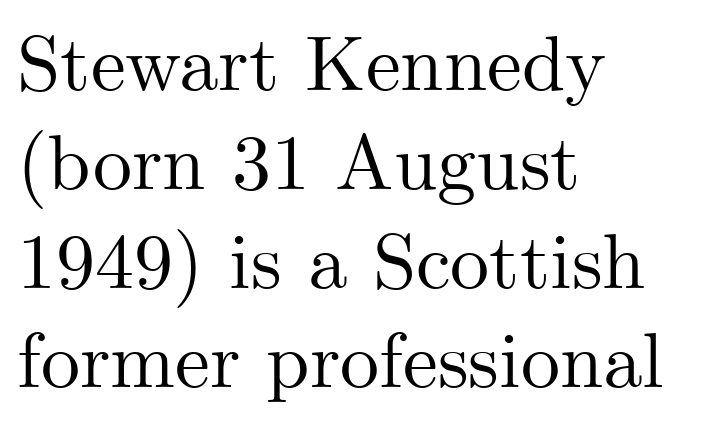
Q: Is the text italic (slanted)? A: No, it is upright.
Q: Is the typeface a serif or a sans-serif typeface? A: Serif.
Q: Is the text underlined? A: No.
Q: How is the paragraph aligned? A: Left-aligned.
Q: Is the spacing between letters normal or unusually wide? A: Normal.
Q: Is the spacing between lines tight, normal or loose? A: Normal.
Q: Width (condensed, normal, or wide)? A: Normal.
Q: Stroke contrast? A: Medium.
Q: x-height? A: Small.
Q: Monospaced? A: No.
